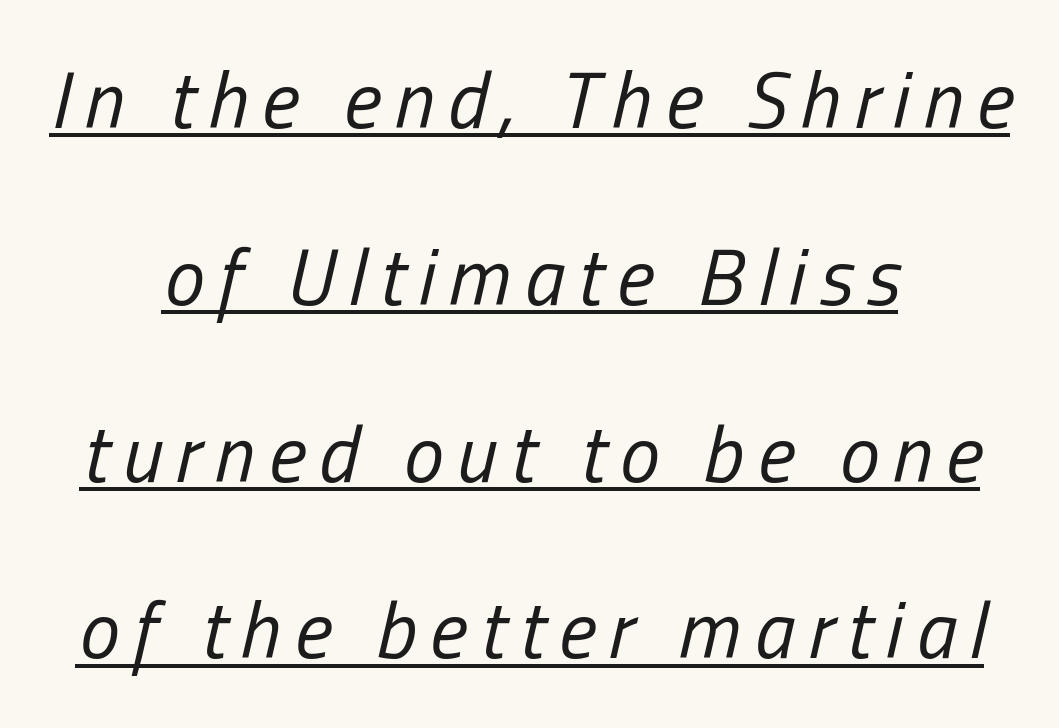
{"italic": "yes", "lean": "right", "slant_degrees": 13, "bold": "no", "weight": "regular", "width": "condensed", "stroke_contrast": "low", "x_height": "medium", "monospaced": "no", "underline": "yes", "align": "center", "line_spacing": "loose", "line_spacing_ratio": 2.21, "glyph_px": 80}
